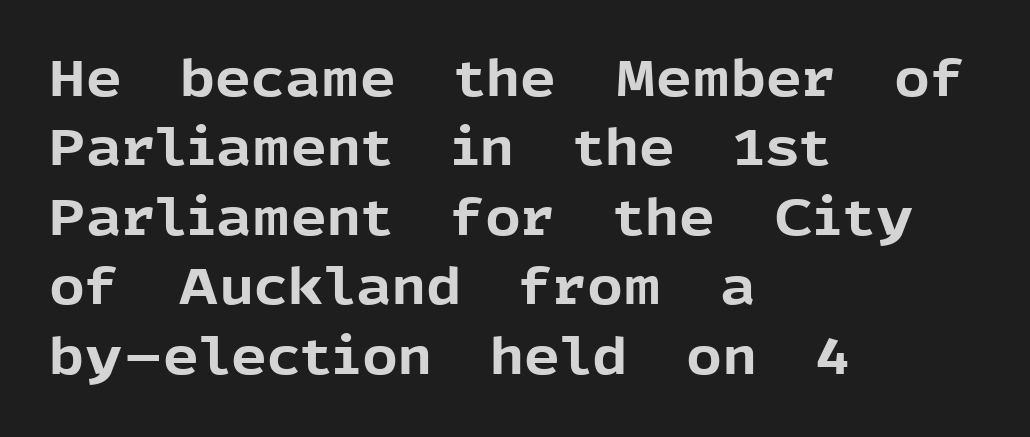
The image shows 50 px bold sans-serif type, upright; set left-aligned, normal line spacing (1.39x), normal letter spacing, not underlined; a medium x-height.
